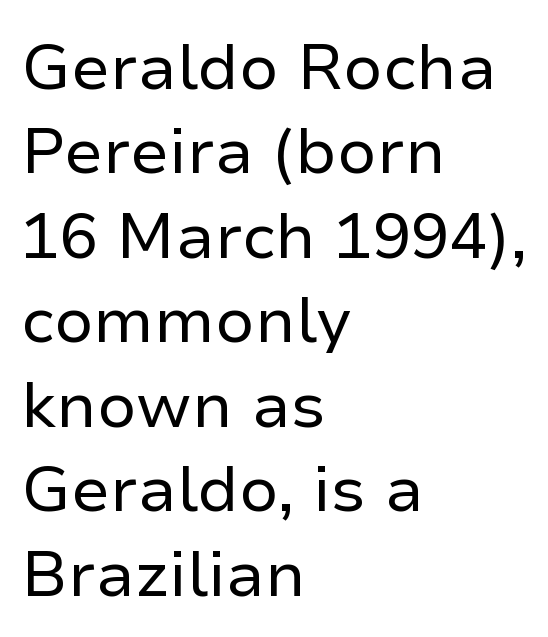
Q: Is the text bold? A: No.
Q: Is the text italic (slanted)? A: No, it is upright.
Q: Is the typeface a serif or a sans-serif typeface? A: Sans-serif.
Q: Is the text underlined? A: No.
Q: How is the paragraph aligned? A: Left-aligned.
Q: Is the spacing between letters normal or unusually wide? A: Normal.
Q: Is the spacing between lines tight, normal or loose? A: Normal.
Q: Width (condensed, normal, or wide)? A: Normal.
Q: Stroke contrast? A: Low.
Q: x-height? A: Medium.
Q: Monospaced? A: No.
